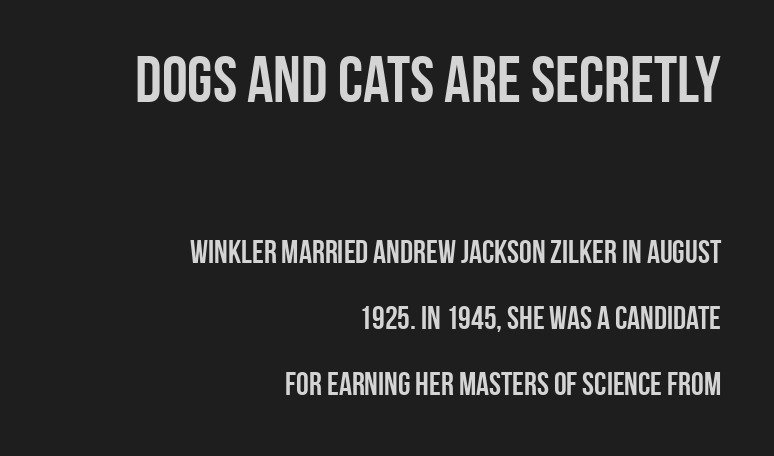
Q: Is the text bold? A: Yes.
Q: Is the text italic (slanted)? A: No, it is upright.
Q: Is the typeface a serif or a sans-serif typeface? A: Sans-serif.
Q: Is the text underlined? A: No.
Q: How is the paragraph aligned? A: Right-aligned.
Q: Is the spacing between letters normal or unusually wide? A: Normal.
Q: Is the spacing between lines tight, normal or loose? A: Loose.
Q: Which block of text is set in a larger size, the first (top) or the second (bottom)? A: The first (top) one.
Q: Width (condensed, normal, or wide)? A: Condensed.
Q: Stroke contrast? A: Low.
Q: x-height? A: Large.
Q: Monospaced? A: No.
